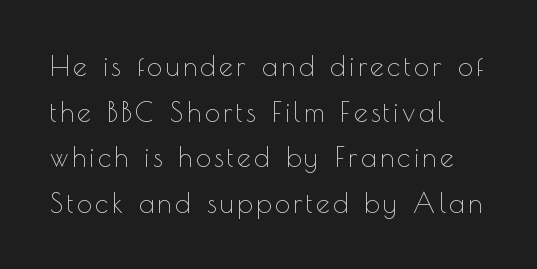
Q: Is the text bold? A: No.
Q: Is the text italic (slanted)? A: No, it is upright.
Q: Is the text underlined? A: No.
Q: Is the spacing between lines tight, normal or loose? A: Normal.
